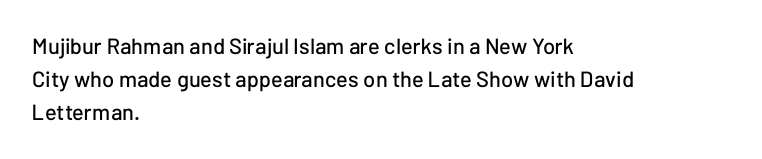
A clean baseline with only descenders dipping below it. Standard letterfit; no display-style spreading of the glyphs. Notice how descenders clear the ascenders below comfortably — that's standard leading. It's the straight-up-and-down kind of type. Does the copy run flush right? No — it runs flush left.
